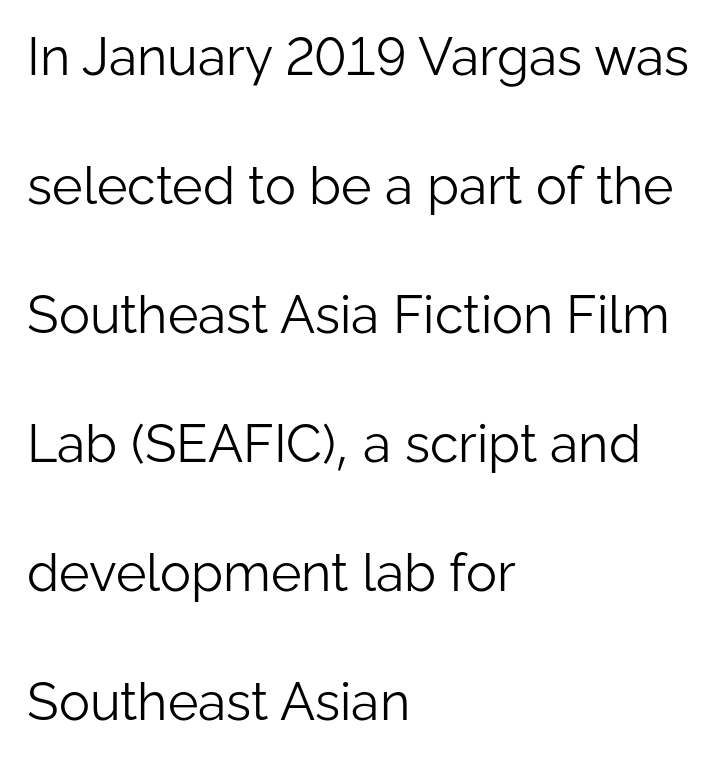
The image shows 52 px light sans-serif type, upright; set left-aligned, loose line spacing (2.48x), normal letter spacing, not underlined; low stroke contrast and a medium x-height.
